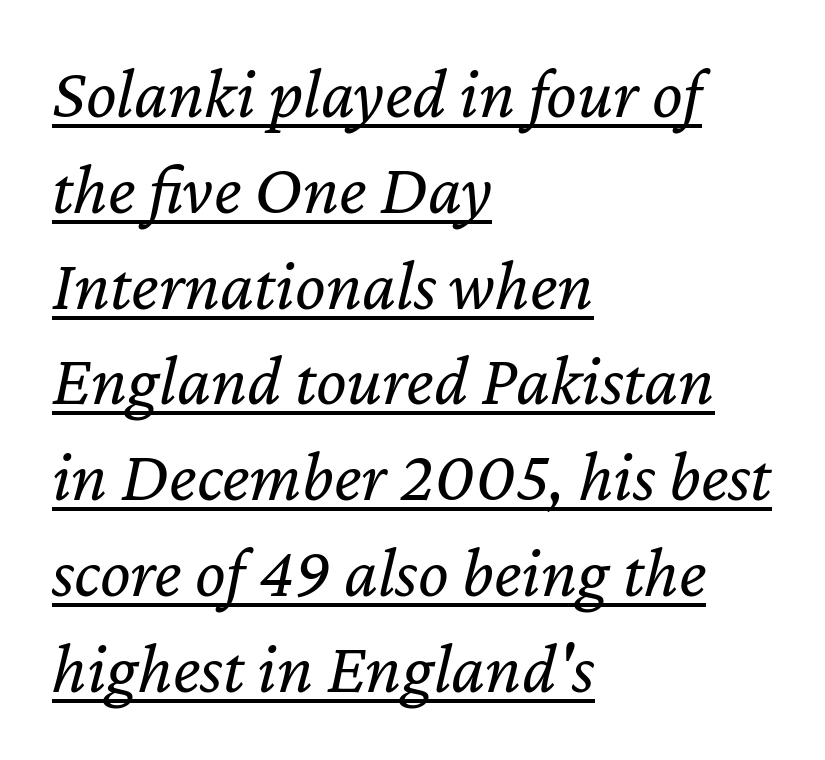
Q: Is the text bold? A: No.
Q: Is the text italic (slanted)? A: Yes, it leans right by about 12 degrees.
Q: Is the text underlined? A: Yes.
Q: How is the paragraph aligned? A: Left-aligned.
Q: Is the spacing between letters normal or unusually wide? A: Normal.
Q: Is the spacing between lines tight, normal or loose? A: Normal.
Q: Width (condensed, normal, or wide)? A: Normal.
Q: Stroke contrast? A: Low.
Q: x-height? A: Medium.
Q: Monospaced? A: No.
